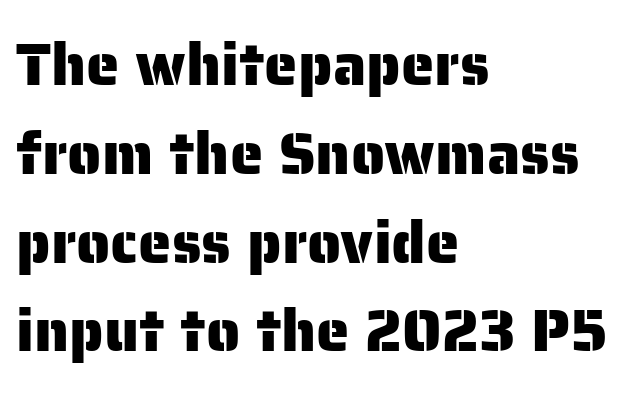
Q: Is the text italic (slanted)? A: No, it is upright.
Q: Is the typeface a serif or a sans-serif typeface? A: Sans-serif.
Q: Is the text underlined? A: No.
Q: How is the paragraph aligned? A: Left-aligned.
Q: Is the spacing between letters normal or unusually wide? A: Normal.
Q: Is the spacing between lines tight, normal or loose? A: Normal.
Q: Width (condensed, normal, or wide)? A: Normal.
Q: Stroke contrast? A: Low.
Q: x-height? A: Medium.
Q: Monospaced? A: No.
